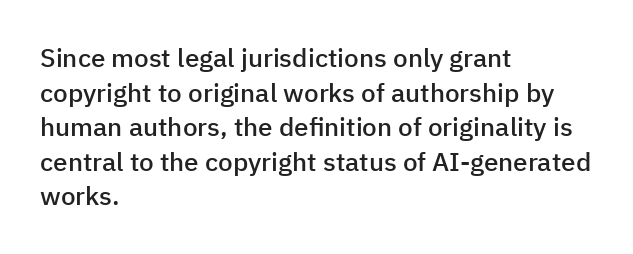
The glyphs have the mass of a demibold cut, below bold. Is the letter spacing exaggerated? No — it looks like the ordinary default. Which margin do the lines hug? The left one — the right edge is uneven. The rows are spaced the way most documents space them. Style check: upright. Has an underline been added? It has not.
